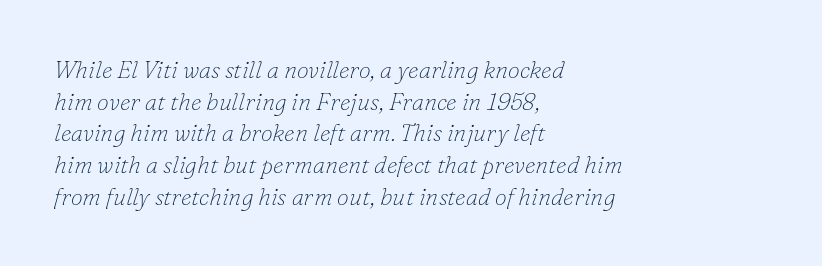
The image shows 24 px text type, italic (leaning right); set left-aligned, normal line spacing (1.32x), normal letter spacing, not underlined.
